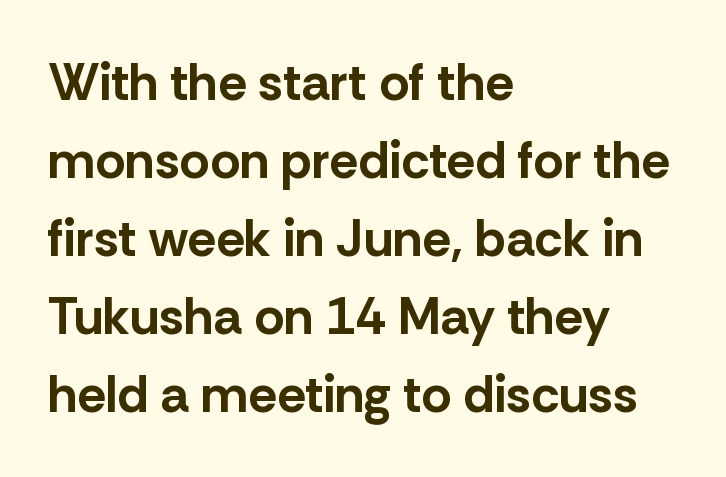
Q: Is the text bold? A: Yes.
Q: Is the text italic (slanted)? A: No, it is upright.
Q: Is the typeface a serif or a sans-serif typeface? A: Sans-serif.
Q: Is the text underlined? A: No.
Q: How is the paragraph aligned? A: Left-aligned.
Q: Is the spacing between letters normal or unusually wide? A: Normal.
Q: Is the spacing between lines tight, normal or loose? A: Normal.
Q: Width (condensed, normal, or wide)? A: Normal.
Q: Stroke contrast? A: Low.
Q: x-height? A: Medium.
Q: Monospaced? A: No.
